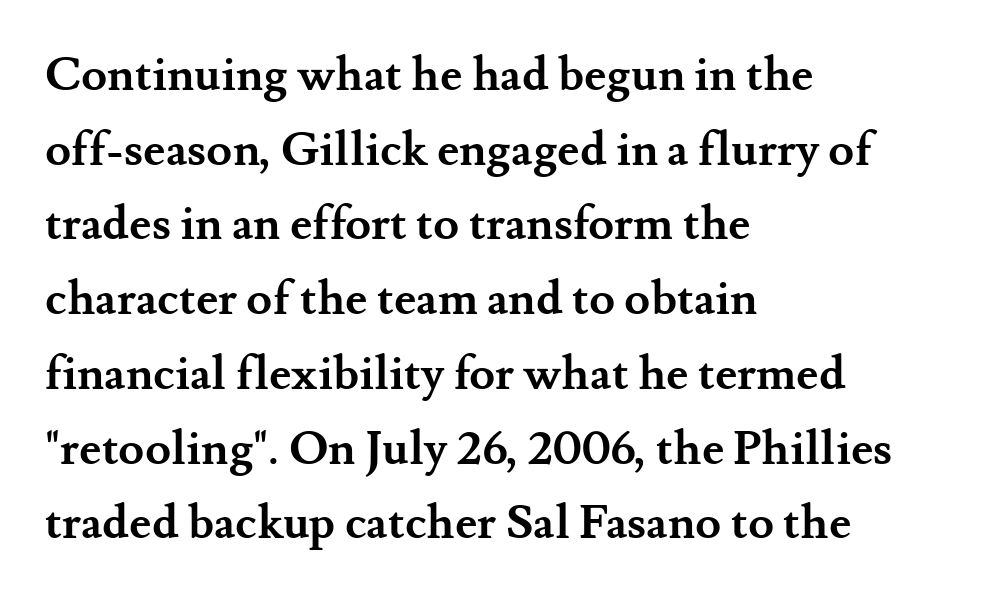
The image shows 47 px semibold serif type, upright; set left-aligned, normal line spacing (1.59x), normal letter spacing, not underlined; medium stroke contrast and a small x-height.
